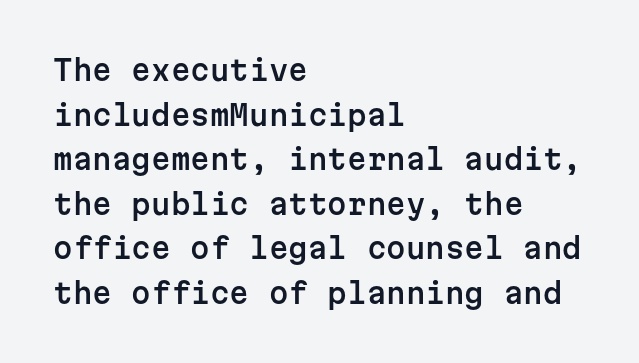
The image shows 28 px sans-serif type, upright, monospaced; set left-aligned, normal line spacing (1.59x), normal letter spacing, not underlined; low stroke contrast and a medium x-height.
